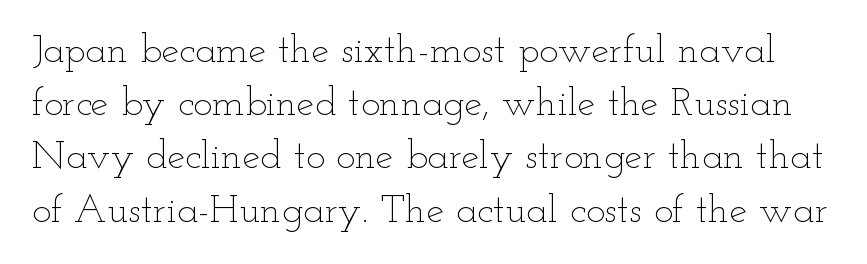
The image shows 40 px thin, wide type, upright; set normal line spacing (1.33x), normal letter spacing, not underlined; low stroke contrast and a small x-height.
